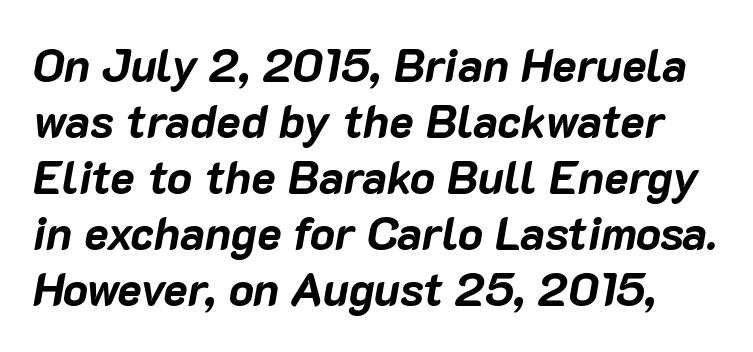
Tall strokes in this sample are angled rather than plumb. This rendering leaves character spacing at its baseline value. A bare baseline throughout the passage. You could not count columns in this text — the font is proportionally spaced. As a designer I'd log this as weight 700, bold.
